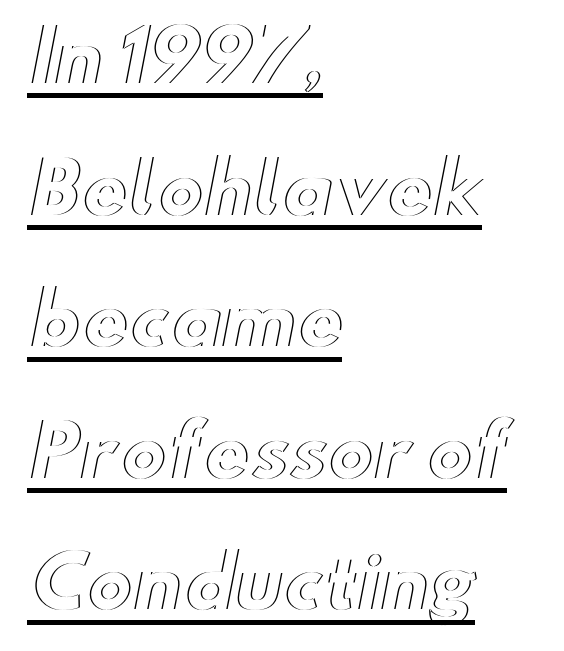
The image shows 70 px wide type; set left-aligned, line spacing 1.88x, normal letter spacing, underlined; a small x-height.
